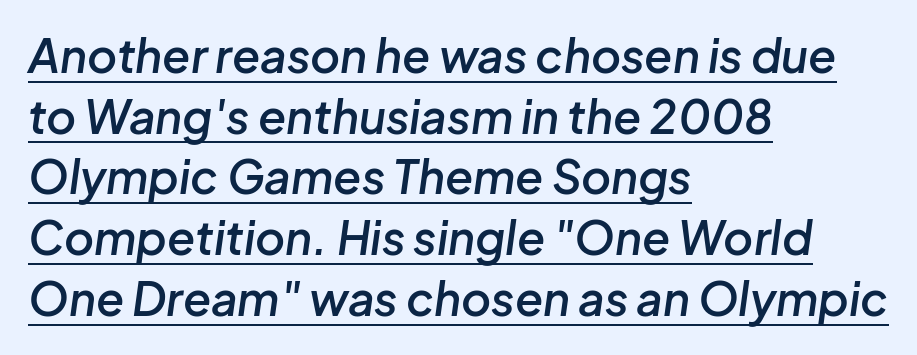
{"italic": "yes", "lean": "right", "slant_degrees": 8, "bold": "semi", "weight": "semibold", "width": "normal", "stroke_contrast": "low", "x_height": "medium", "monospaced": "no", "underline": "yes", "align": "left", "line_spacing": "normal", "line_spacing_ratio": 1.32, "letter_spacing": "normal", "letter_spacing_em": 0.0, "glyph_px": 46}
